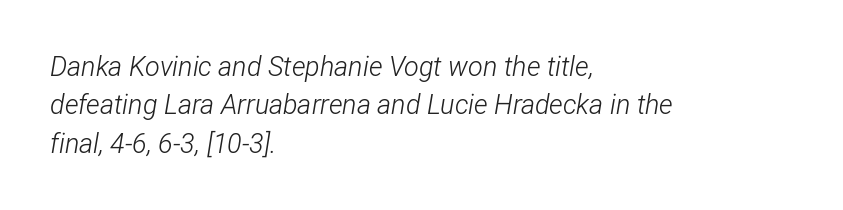
Q: Is the text bold? A: No.
Q: Is the text italic (slanted)? A: Yes, it leans right by about 12 degrees.
Q: Is the text underlined? A: No.
Q: How is the paragraph aligned? A: Left-aligned.
Q: Is the spacing between letters normal or unusually wide? A: Normal.
Q: Is the spacing between lines tight, normal or loose? A: Normal.
